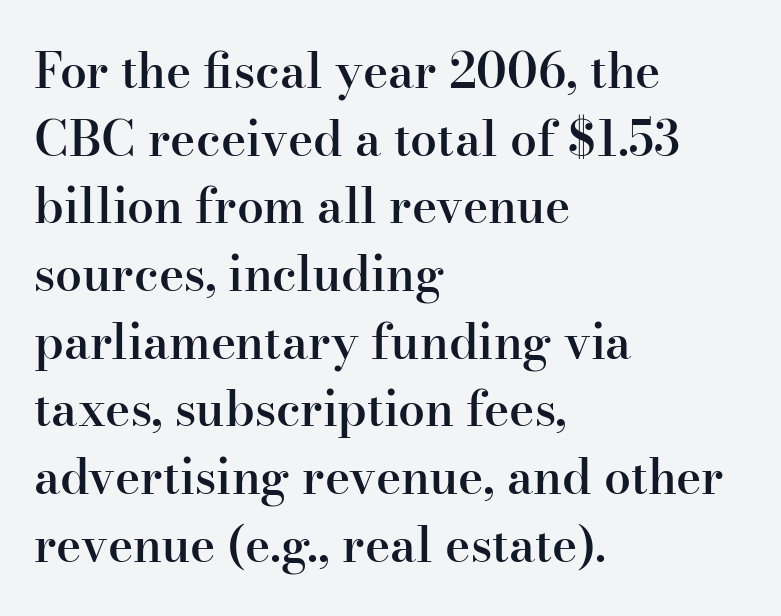
Honestly, there is no underline to notice here at all. What's the leading like? Ordinary, nothing unusual. One-word summary of the alignment: left. Every stem runs plumb, perpendicular to the baseline.
